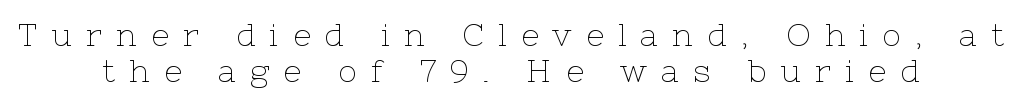
Here the designer chose a conventional face with non-uniform glyph widths. The face looks like a standard text weight, possibly lighter. Check under the words: just untouched page. Letter spacing: wide.
